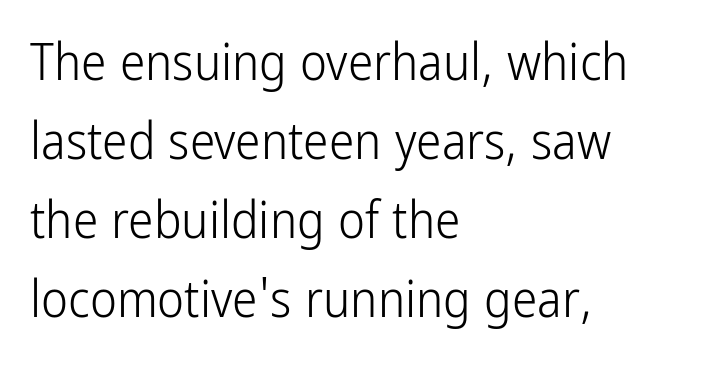
The image shows 51 px light, condensed sans-serif type, upright; set left-aligned, normal line spacing (1.55x), normal letter spacing, not underlined; low stroke contrast and a medium x-height.
